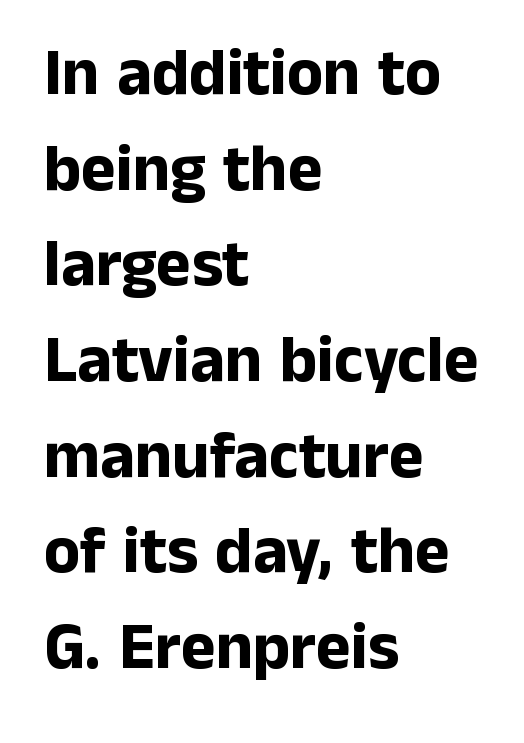
Q: Is the text bold? A: Yes.
Q: Is the text italic (slanted)? A: No, it is upright.
Q: Is the typeface a serif or a sans-serif typeface? A: Sans-serif.
Q: Is the text underlined? A: No.
Q: How is the paragraph aligned? A: Left-aligned.
Q: Is the spacing between letters normal or unusually wide? A: Normal.
Q: Is the spacing between lines tight, normal or loose? A: Normal.
Q: Width (condensed, normal, or wide)? A: Normal.
Q: Stroke contrast? A: Low.
Q: x-height? A: Medium.
Q: Monospaced? A: No.
